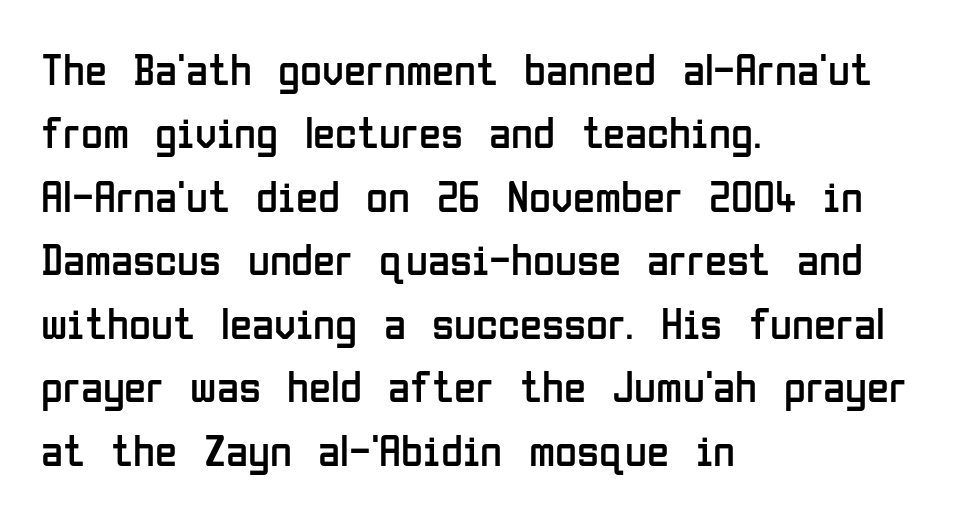
{"serif": "no", "italic": "no", "bold": "no", "weight": "regular", "width": "condensed", "stroke_contrast": "low", "x_height": "medium", "monospaced": "no", "underline": "no", "align": "left", "line_spacing": "normal", "line_spacing_ratio": 1.41, "letter_spacing": "normal", "letter_spacing_em": 0.0, "glyph_px": 45}
